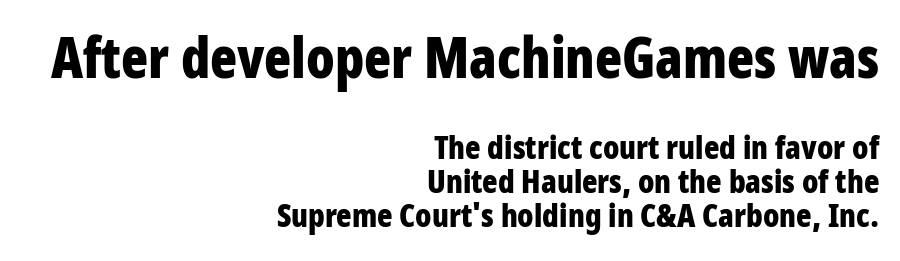
{"serif": "no", "italic": "no", "bold": "yes", "weight": "bold", "width": "condensed", "stroke_contrast": "low", "x_height": "large", "monospaced": "no", "underline": "no", "align": "right", "line_spacing": "tight", "line_spacing_ratio": 1.07, "letter_spacing": "normal", "letter_spacing_em": 0.0, "larger_block": "first", "size_ratio": 1.75, "glyph_px": 56}
